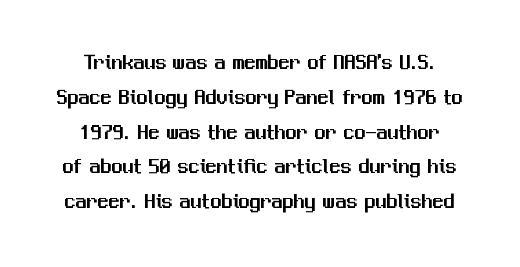
Descender tails drop into unmarked territory. Words appear dense and cohesive because spacing is normal. A typesetter would call this leading conventional body-copy spacing. It's the straight-up-and-down kind of type.
